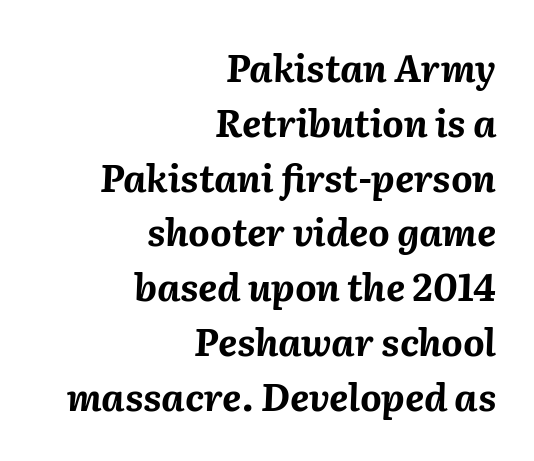
The image shows 37 px bold type, italic (leaning right); set right-aligned, normal line spacing (1.48x), normal letter spacing, not underlined; medium stroke contrast and a medium x-height.
